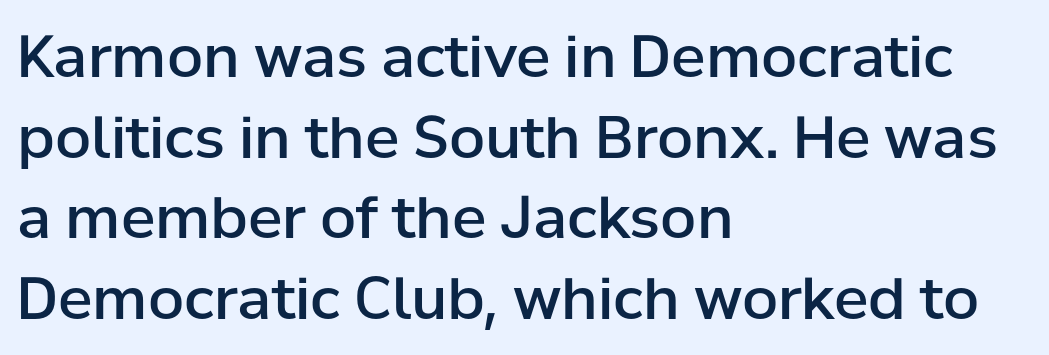
Plain, unruled lines of type. The passage is arranged the way most books set body copy — flush left. A semibold gives these letters moderate extra thickness, short of bold. The typeface chosen for these lines omits serifs. Every stem runs plumb, perpendicular to the baseline.
